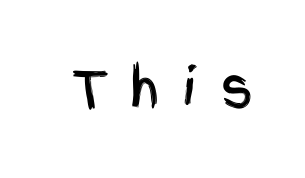
{"serif": "no", "italic": "no", "width": "condensed", "x_height": "large", "monospaced": "no", "underline": "no", "letter_spacing": "wide", "letter_spacing_em": 0.45, "glyph_px": 50}
